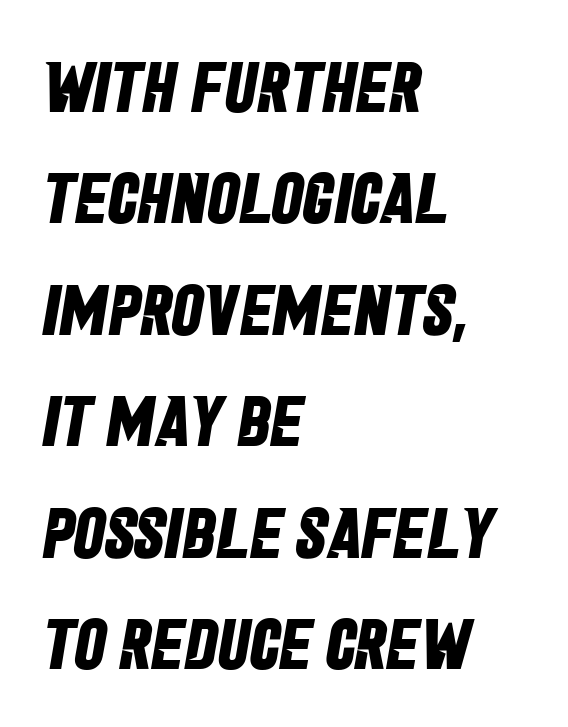
Q: Is the text bold? A: Yes.
Q: Is the typeface a serif or a sans-serif typeface? A: Sans-serif.
Q: Is the text underlined? A: No.
Q: How is the paragraph aligned? A: Left-aligned.
Q: Is the spacing between letters normal or unusually wide? A: Normal.
Q: Is the spacing between lines tight, normal or loose? A: Normal.
Q: Width (condensed, normal, or wide)? A: Condensed.
Q: Stroke contrast? A: Low.
Q: x-height? A: Large.
Q: Monospaced? A: No.
